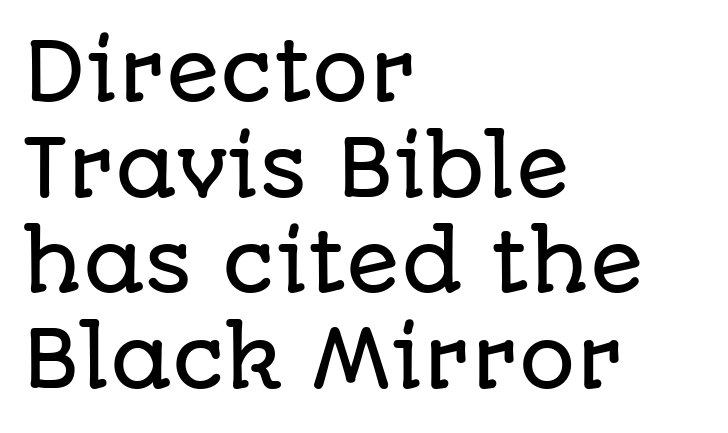
Q: Is the text italic (slanted)? A: No, it is upright.
Q: Is the typeface a serif or a sans-serif typeface? A: Sans-serif.
Q: Is the text underlined? A: No.
Q: How is the paragraph aligned? A: Left-aligned.
Q: Is the spacing between letters normal or unusually wide? A: Normal.
Q: Width (condensed, normal, or wide)? A: Normal.
Q: Stroke contrast? A: Low.
Q: x-height? A: Large.
Q: Monospaced? A: No.
